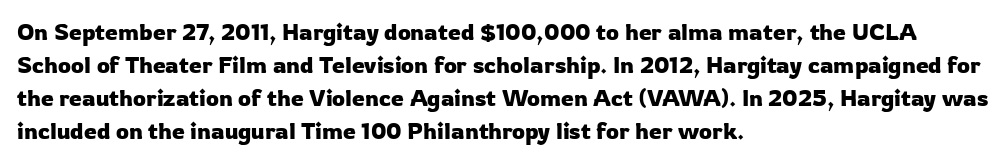
{"italic": "no", "underline": "no", "align": "left", "line_spacing": "normal", "line_spacing_ratio": 1.44, "letter_spacing": "normal", "letter_spacing_em": 0.0, "glyph_px": 23}
